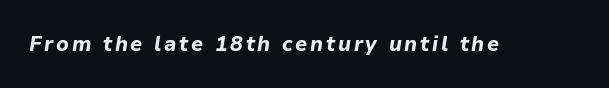
Q: Is the text bold? A: Yes.
Q: Is the text italic (slanted)? A: Yes, it leans right by about 9 degrees.
Q: Is the text underlined? A: No.
